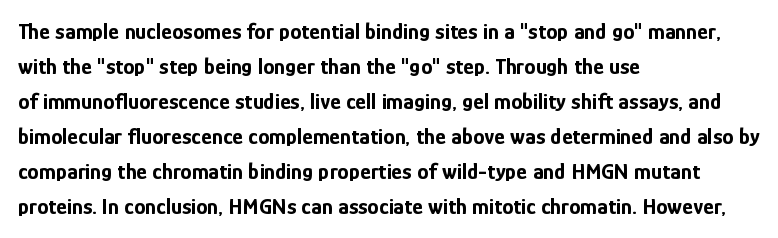
A normal amount of white space separates one row of letters from the next. The lines in this sample share a left origin and differ only in where they stop. Characters follow at the spacing the type designer built in. In terms of weight, the rendering is a true, heavy bold.
